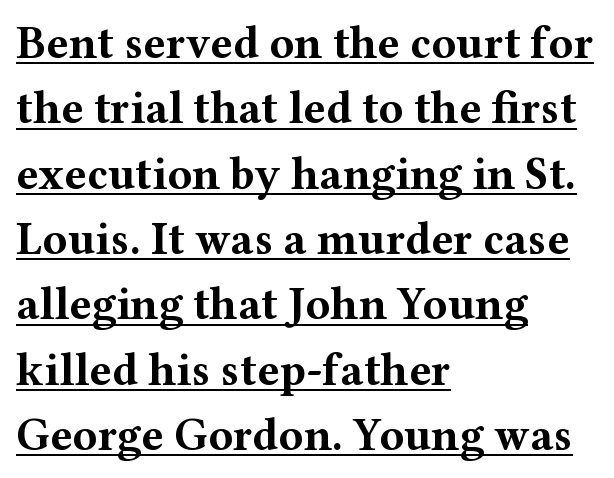
The image shows 46 px bold, wide serif type, upright; set left-aligned, normal line spacing (1.42x), normal letter spacing, underlined; medium stroke contrast and a medium x-height.
